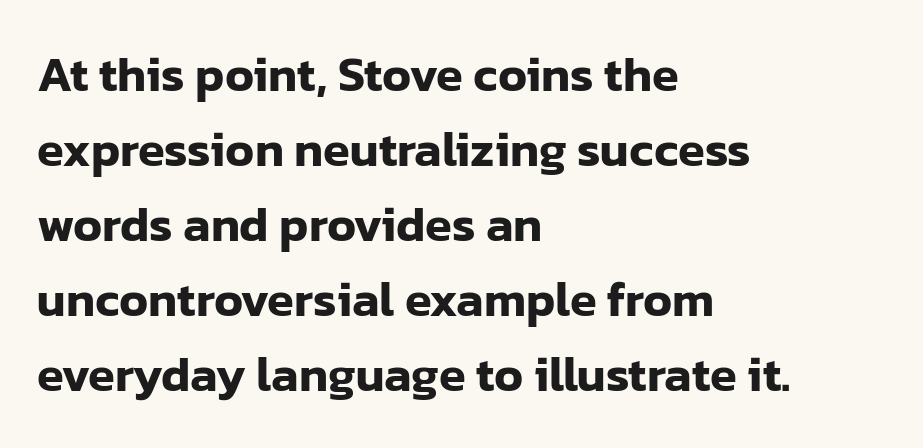
Q: Is the text italic (slanted)? A: No, it is upright.
Q: Is the typeface a serif or a sans-serif typeface? A: Sans-serif.
Q: Is the text underlined? A: No.
Q: How is the paragraph aligned? A: Left-aligned.
Q: Is the spacing between letters normal or unusually wide? A: Normal.
Q: Is the spacing between lines tight, normal or loose? A: Normal.
Q: Width (condensed, normal, or wide)? A: Normal.
Q: Stroke contrast? A: Low.
Q: x-height? A: Medium.
Q: Monospaced? A: No.
